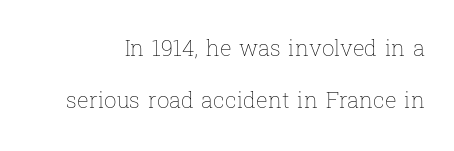
{"italic": "no", "bold": "no", "underline": "no", "line_spacing": "loose", "line_spacing_ratio": 2.37, "letter_spacing": "normal", "letter_spacing_em": 0.0, "glyph_px": 22}
